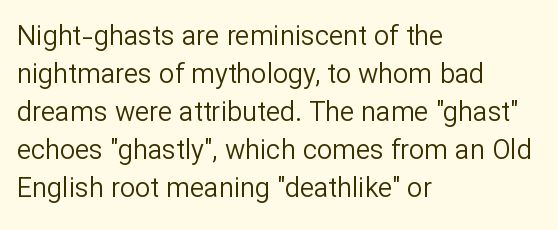
The designer left line spacing at the default. A classic flush-left, rag-right setting is used for this passage. The font sits on the lighter half of the weight spectrum, regular included. The letters stand straight up with perfectly vertical stems. No word sits above an underline.
